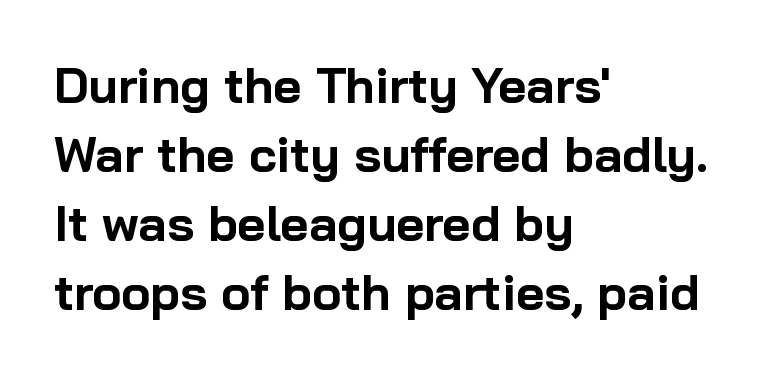
Q: Is the text bold? A: Yes.
Q: Is the text italic (slanted)? A: No, it is upright.
Q: Is the typeface a serif or a sans-serif typeface? A: Sans-serif.
Q: Is the text underlined? A: No.
Q: How is the paragraph aligned? A: Left-aligned.
Q: Is the spacing between letters normal or unusually wide? A: Normal.
Q: Is the spacing between lines tight, normal or loose? A: Normal.
Q: Width (condensed, normal, or wide)? A: Normal.
Q: Stroke contrast? A: Low.
Q: x-height? A: Medium.
Q: Monospaced? A: No.
